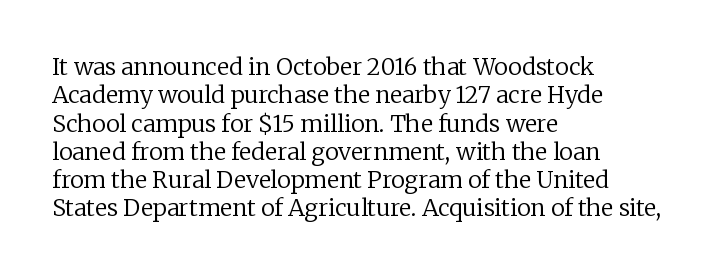
The image shows 23 px text type, upright; set left-aligned, line spacing 1.23x, normal letter spacing, not underlined.
